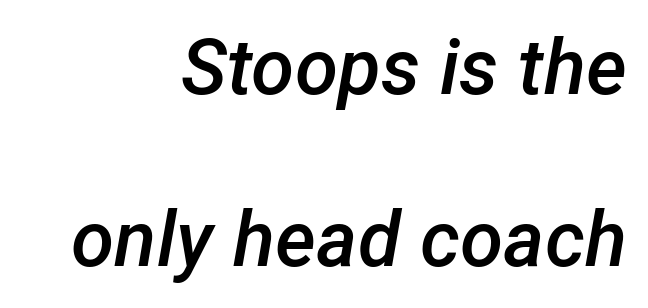
{"italic": "yes", "lean": "right", "slant_degrees": 12, "bold": "semi", "weight": "semibold", "width": "normal", "stroke_contrast": "low", "x_height": "medium", "monospaced": "no", "underline": "no", "align": "right", "line_spacing": "loose", "line_spacing_ratio": 2.21, "letter_spacing": "normal", "letter_spacing_em": 0.0, "glyph_px": 78}
